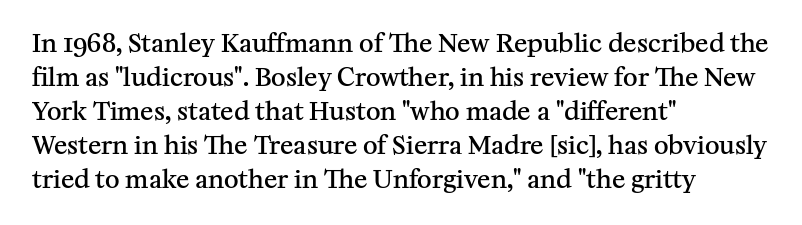
Do the letters lean? They stand straight. Set as a demibold, roughly 600 on the weight scale. Interline gaps are of average width in this sample. Has an underline been added? It has not. In CSS terms this would be text-align: left. The passage shown has conventional tracking throughout.
